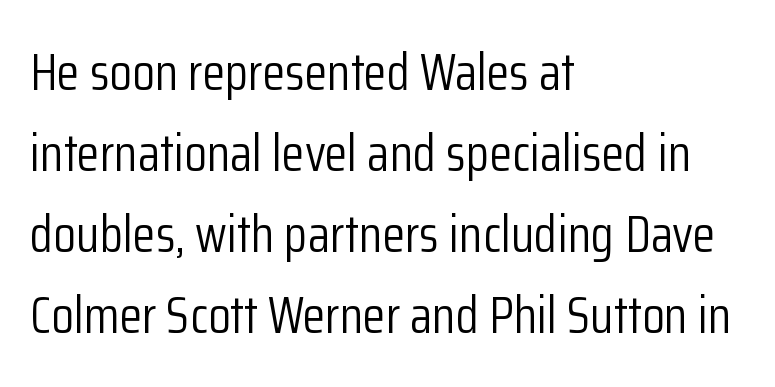
{"serif": "no", "italic": "no", "bold": "no", "weight": "light", "width": "condensed", "stroke_contrast": "low", "x_height": "medium", "monospaced": "no", "underline": "no", "align": "left", "line_spacing": "normal", "line_spacing_ratio": 1.56, "letter_spacing": "normal", "letter_spacing_em": 0.0, "glyph_px": 52}
